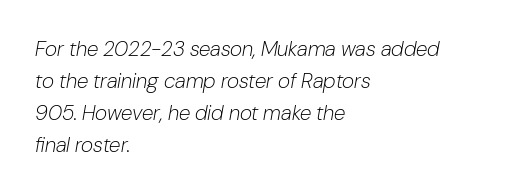
Q: Is the text bold? A: No.
Q: Is the text italic (slanted)? A: Yes, it leans right by about 10 degrees.
Q: Is the text underlined? A: No.
Q: How is the paragraph aligned? A: Left-aligned.
Q: Is the spacing between letters normal or unusually wide? A: Normal.
Q: Is the spacing between lines tight, normal or loose? A: Normal.
